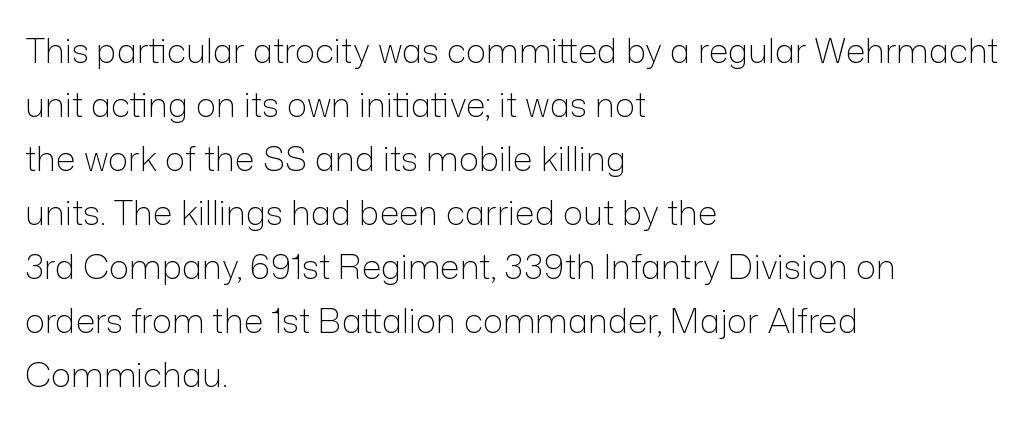
The image shows 34 px light sans-serif type, upright; set left-aligned, normal line spacing (1.59x), normal letter spacing, not underlined; low stroke contrast and a medium x-height.
